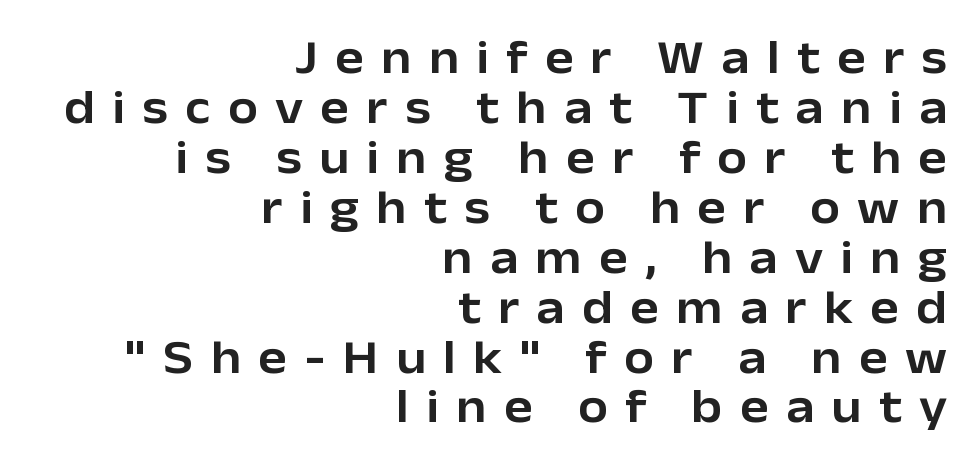
Characters follow at a spacing far wider than the type designer built in. These lines were composed using upright roman letters. The face used here is proportionally spaced, like ordinary book or web type. Does the type have serifs? No, each stem ends abruptly. A typesetter would call this leading minimal, almost set solid. Where is the straight margin? On the right.
